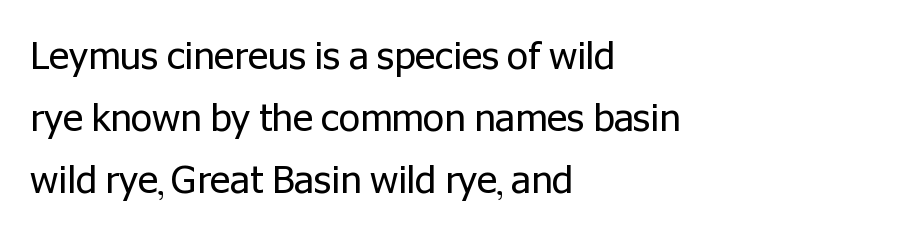
{"serif": "no", "italic": "no", "bold": "no", "weight": "regular", "width": "normal", "stroke_contrast": "low", "x_height": "medium", "monospaced": "no", "underline": "no", "align": "left", "line_spacing": "normal", "line_spacing_ratio": 1.63, "letter_spacing": "normal", "letter_spacing_em": 0.0, "glyph_px": 38}
